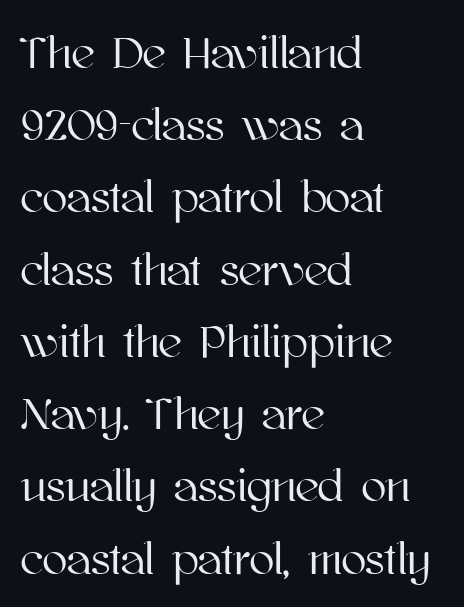
{"italic": "no", "width": "normal", "stroke_contrast": "high", "x_height": "medium", "monospaced": "no", "underline": "no", "align": "left", "line_spacing": "normal", "line_spacing_ratio": 1.57, "letter_spacing": "normal", "letter_spacing_em": 0.0, "glyph_px": 46}
